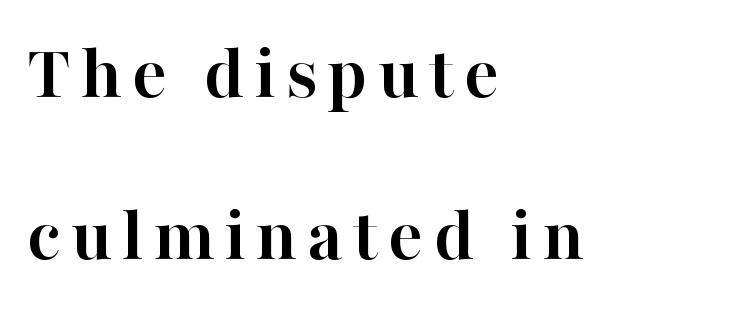
Q: Is the text bold? A: Yes.
Q: Is the text italic (slanted)? A: No, it is upright.
Q: Is the typeface a serif or a sans-serif typeface? A: Serif.
Q: Is the text underlined? A: No.
Q: How is the paragraph aligned? A: Left-aligned.
Q: Is the spacing between lines tight, normal or loose? A: Loose.
Q: Width (condensed, normal, or wide)? A: Normal.
Q: Stroke contrast? A: High.
Q: x-height? A: Medium.
Q: Monospaced? A: No.
